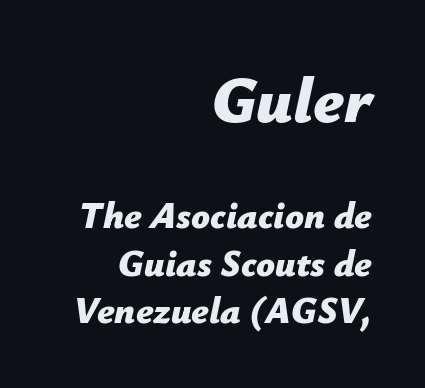
The image shows 65 px bold type, italic (leaning right); set right-aligned, normal line spacing (1.29x), normal letter spacing, not underlined; the first (top) block is 1.76x larger; low stroke contrast and a medium x-height.
